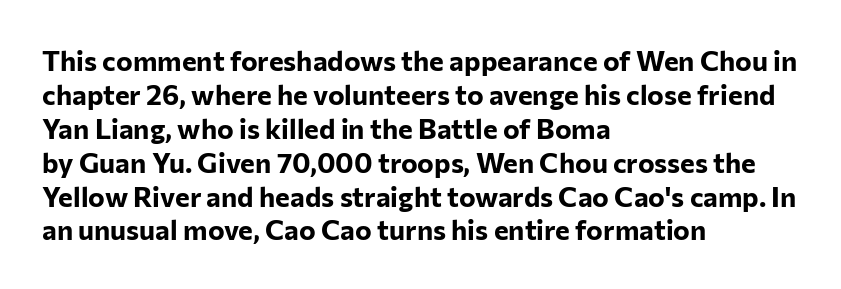
The image shows 28 px bold sans-serif type, upright; set left-aligned, line spacing 1.21x, normal letter spacing, not underlined; low stroke contrast and a medium x-height.
